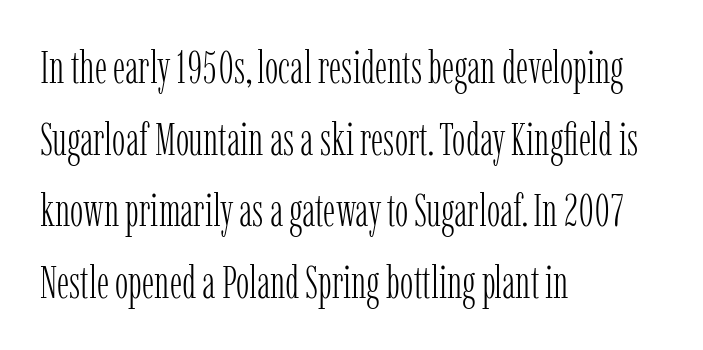
The image shows 45 px light, condensed serif type, upright; set left-aligned, normal line spacing (1.59x), normal letter spacing, not underlined; low stroke contrast and a medium x-height.
